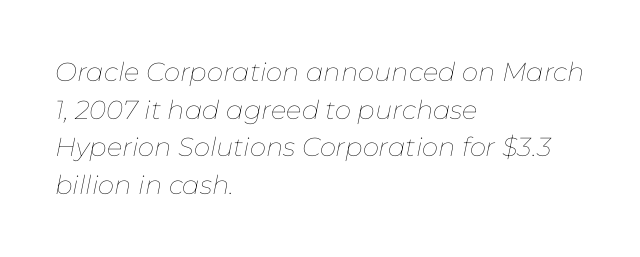
The image shows 26 px text type, italic (leaning right); set left-aligned, normal line spacing (1.45x), normal letter spacing, not underlined.
